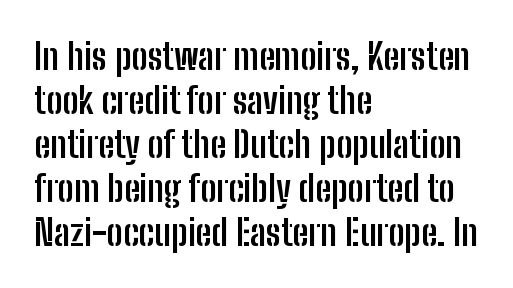
The image shows 36 px semibold, condensed sans-serif type, upright; set left-aligned, line spacing 1.22x, normal letter spacing, not underlined; low stroke contrast and a medium x-height.
